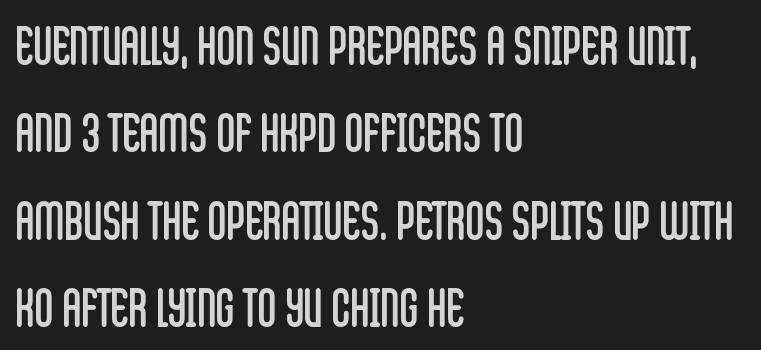
Q: Is the text bold? A: No.
Q: Is the text italic (slanted)? A: No, it is upright.
Q: Is the typeface a serif or a sans-serif typeface? A: Sans-serif.
Q: Is the text underlined? A: No.
Q: How is the paragraph aligned? A: Left-aligned.
Q: Is the spacing between letters normal or unusually wide? A: Normal.
Q: Is the spacing between lines tight, normal or loose? A: Normal.
Q: Width (condensed, normal, or wide)? A: Condensed.
Q: Stroke contrast? A: Low.
Q: x-height? A: Large.
Q: Monospaced? A: No.
